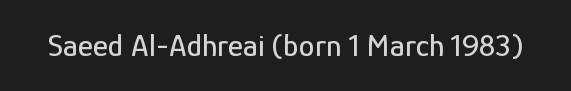
{"serif": "no", "italic": "no", "width": "condensed", "stroke_contrast": "low", "x_height": "medium", "monospaced": "no", "underline": "no", "letter_spacing": "normal", "letter_spacing_em": 0.0, "glyph_px": 32}
